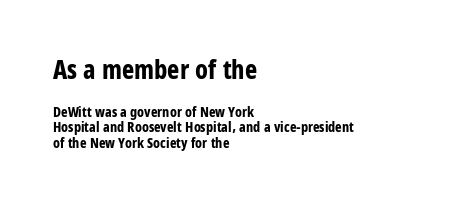
You'd pick this weight for a headline — it's a proper bold. The glyphs are unaccompanied by any horizontal stroke below them. A typesetter would call this leading minimal, almost set solid. Here the glyphs are tracked normally, forming tight word shapes. The lines in this sample share a left origin and differ only in where they stop. Size hierarchy here favors the leading block over the trailing one.
